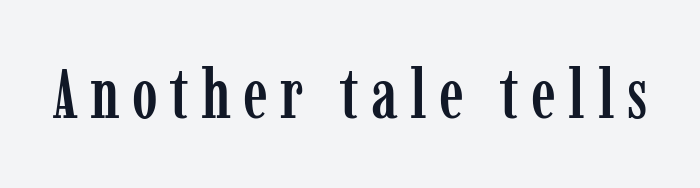
Q: Is the text italic (slanted)? A: No, it is upright.
Q: Is the typeface a serif or a sans-serif typeface? A: Serif.
Q: Is the text underlined? A: No.
Q: Width (condensed, normal, or wide)? A: Condensed.
Q: Stroke contrast? A: Low.
Q: x-height? A: Medium.
Q: Monospaced? A: No.
